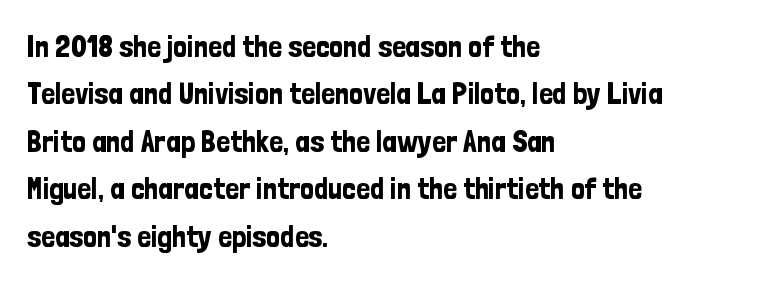
Letterform terminals end flat and unadorned throughout the passage. The letters advance in unequal steps, a hallmark of proportional type. Short note: letters normally spaced. Ascenders rise straight up at ninety degrees. In CSS terms this would be text-align: left. A clean baseline with only descenders dipping below it.
